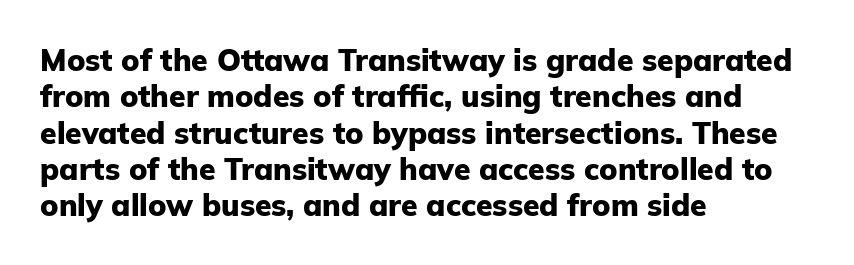
Q: Is the text bold? A: Yes.
Q: Is the text italic (slanted)? A: No, it is upright.
Q: Is the typeface a serif or a sans-serif typeface? A: Sans-serif.
Q: Is the text underlined? A: No.
Q: How is the paragraph aligned? A: Left-aligned.
Q: Is the spacing between letters normal or unusually wide? A: Normal.
Q: Width (condensed, normal, or wide)? A: Normal.
Q: Stroke contrast? A: Low.
Q: x-height? A: Medium.
Q: Monospaced? A: No.
